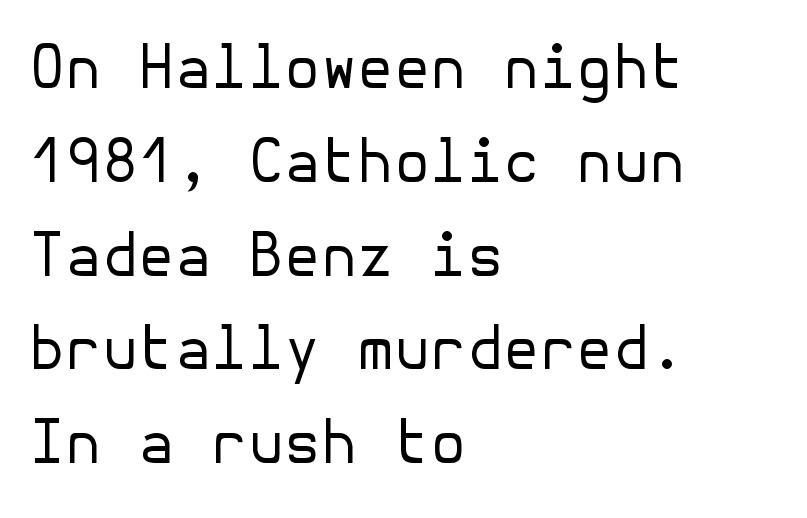
{"serif": "no", "italic": "no", "bold": "no", "weight": "regular", "width": "normal", "stroke_contrast": "low", "x_height": "medium", "underline": "no", "align": "left", "line_spacing": "normal", "line_spacing_ratio": 1.59, "letter_spacing": "normal", "letter_spacing_em": 0.0, "glyph_px": 59}
